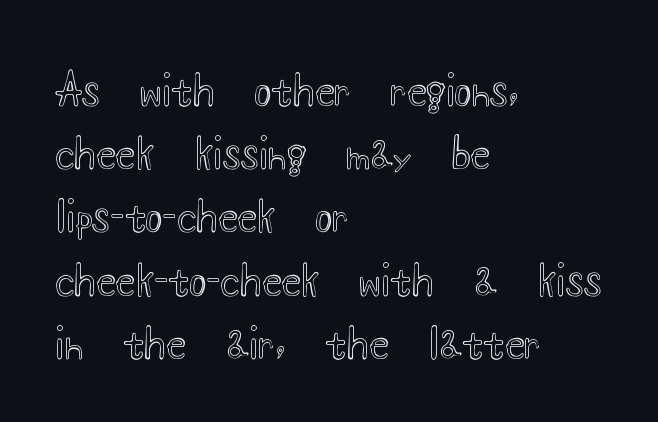
Q: Is the text italic (slanted)? A: No, it is upright.
Q: Is the text underlined? A: No.
Q: How is the paragraph aligned? A: Left-aligned.
Q: Is the spacing between letters normal or unusually wide? A: Normal.
Q: Is the spacing between lines tight, normal or loose? A: Normal.
Q: Width (condensed, normal, or wide)? A: Wide.
Q: x-height? A: Small.
Q: Monospaced? A: No.
